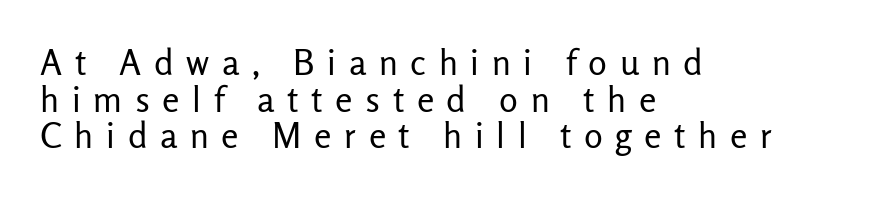
Q: Is the text bold? A: No.
Q: Is the text italic (slanted)? A: No, it is upright.
Q: Is the typeface a serif or a sans-serif typeface? A: Sans-serif.
Q: Is the text underlined? A: No.
Q: How is the paragraph aligned? A: Left-aligned.
Q: Is the spacing between letters normal or unusually wide? A: Unusually wide.
Q: Is the spacing between lines tight, normal or loose? A: Tight.
Q: Width (condensed, normal, or wide)? A: Normal.
Q: Stroke contrast? A: Low.
Q: x-height? A: Medium.
Q: Monospaced? A: No.
